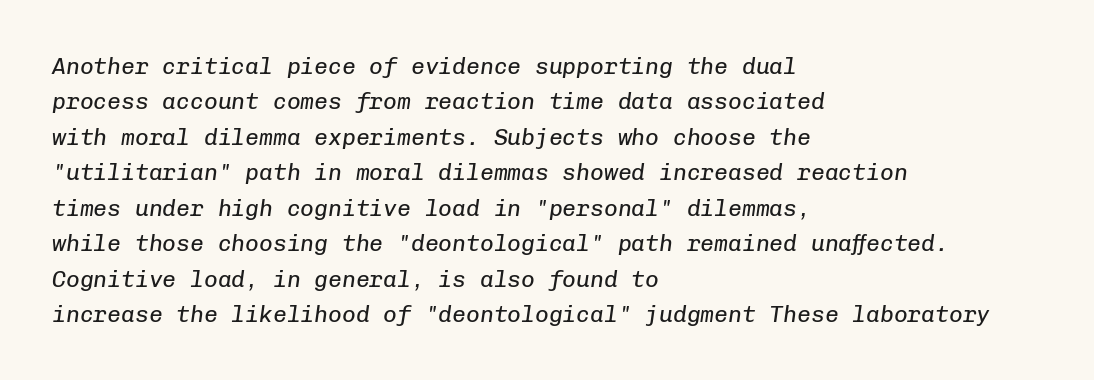
{"italic": "yes", "lean": "right", "slant_degrees": 8, "bold": "no", "underline": "no", "align": "left", "line_spacing": "normal", "line_spacing_ratio": 1.54, "letter_spacing": "normal", "letter_spacing_em": 0.0, "glyph_px": 23}
